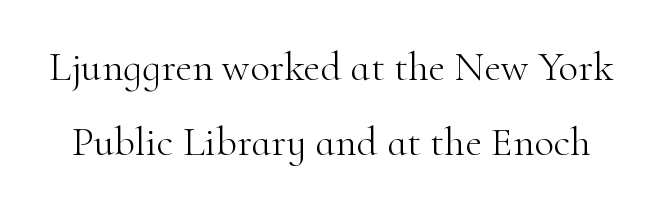
The image shows 41 px light serif type, upright; set line spacing 1.84x, normal letter spacing, not underlined; high stroke contrast and a small x-height.
